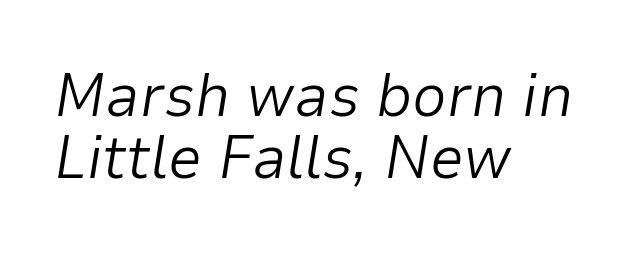
Q: Is the text bold? A: No.
Q: Is the text italic (slanted)? A: Yes, it leans right by about 9 degrees.
Q: Is the text underlined? A: No.
Q: How is the paragraph aligned? A: Left-aligned.
Q: Is the spacing between letters normal or unusually wide? A: Normal.
Q: Is the spacing between lines tight, normal or loose? A: Tight.
Q: Width (condensed, normal, or wide)? A: Normal.
Q: Stroke contrast? A: Low.
Q: x-height? A: Medium.
Q: Monospaced? A: No.
